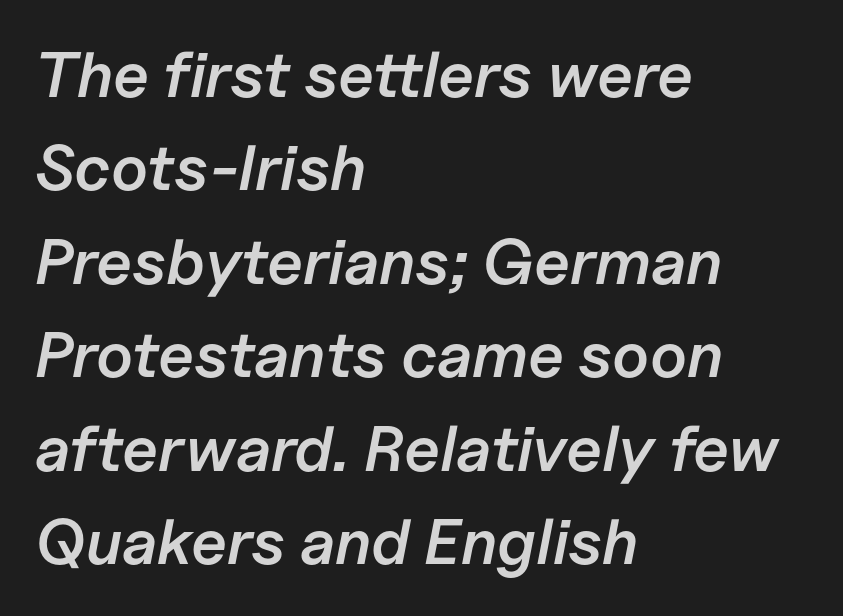
The image shows 64 px semibold type, italic (leaning right); set left-aligned, normal line spacing (1.46x), normal letter spacing, not underlined; low stroke contrast and a medium x-height.
